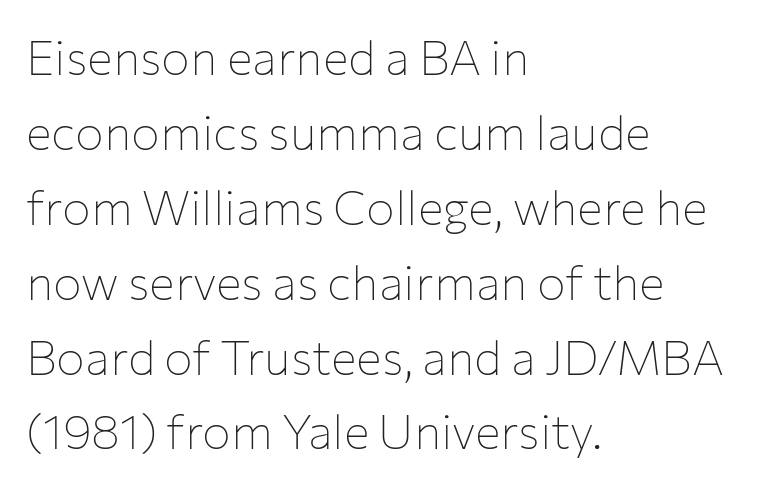
The image shows 48 px thin sans-serif type, upright; set left-aligned, normal line spacing (1.56x), normal letter spacing, not underlined; low stroke contrast and a medium x-height.
